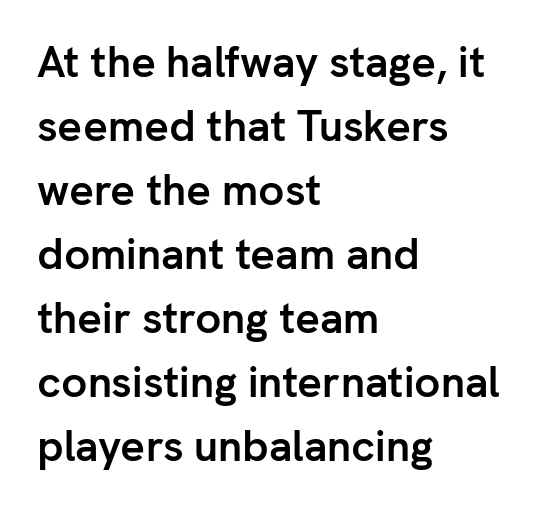
{"serif": "no", "italic": "no", "bold": "yes", "weight": "semibold", "width": "normal", "stroke_contrast": "low", "x_height": "medium", "monospaced": "no", "underline": "no", "align": "left", "line_spacing": "normal", "line_spacing_ratio": 1.49, "letter_spacing": "normal", "letter_spacing_em": 0.0, "glyph_px": 43}
